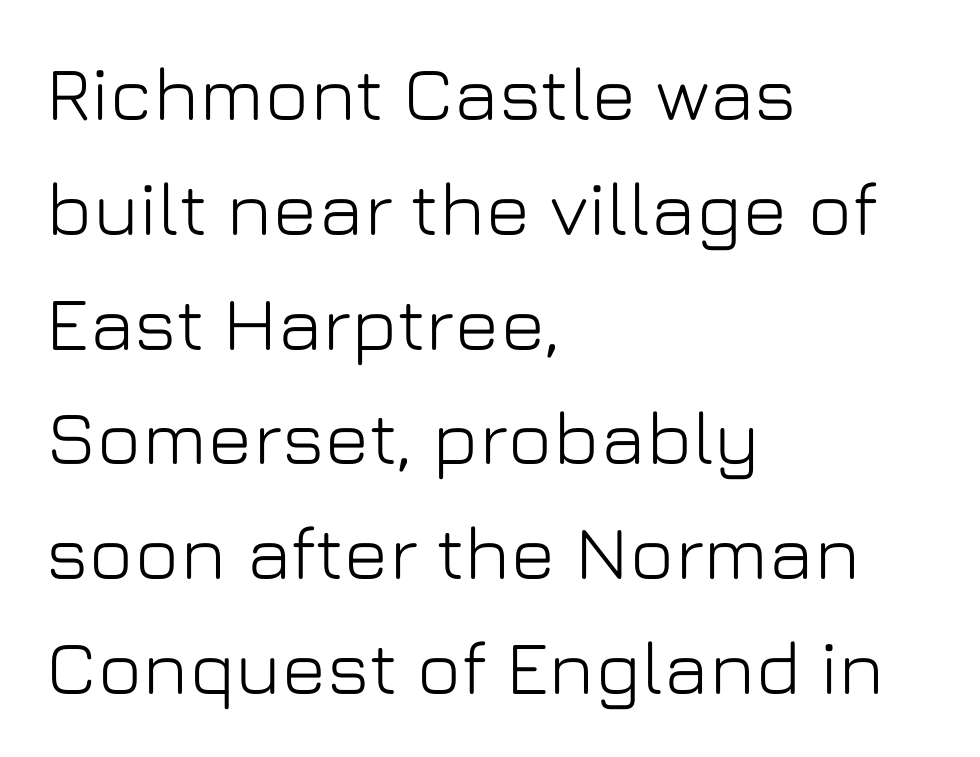
Q: Is the text italic (slanted)? A: No, it is upright.
Q: Is the typeface a serif or a sans-serif typeface? A: Sans-serif.
Q: Is the text underlined? A: No.
Q: How is the paragraph aligned? A: Left-aligned.
Q: Is the spacing between letters normal or unusually wide? A: Normal.
Q: Is the spacing between lines tight, normal or loose? A: Normal.
Q: Width (condensed, normal, or wide)? A: Normal.
Q: Stroke contrast? A: Low.
Q: x-height? A: Medium.
Q: Monospaced? A: No.
